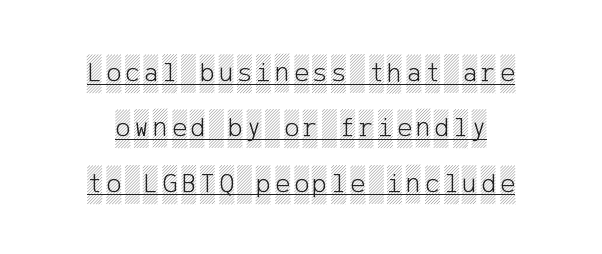
The image shows 28 px condensed type, upright; set centered, loose line spacing (1.98x), underlined; a large x-height.
